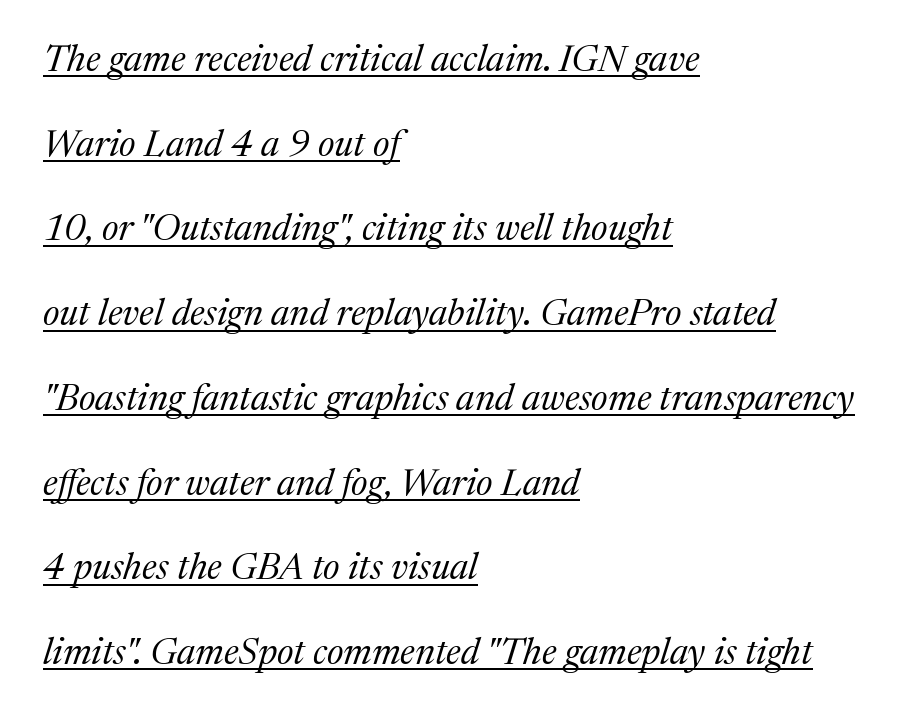
I'd call this a serif setting — the letters wear small feet. If you drew a ruler down the left edge, every line would touch it. You could call the tracking neutral — neither tight nor loose. Note the varied advance widths — an 'i' is clearly narrower than an 'm'. When letters slant like this, we call the style italic.
